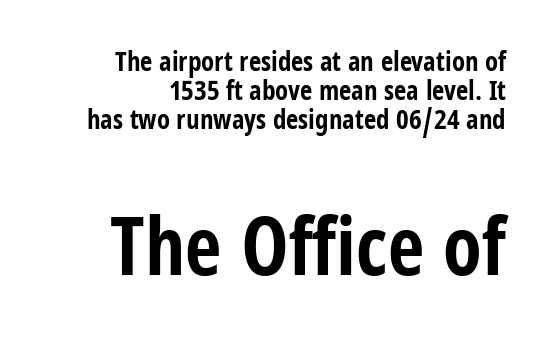
The face used here is rendered with its standard letterfit. Line endings align vertically; line beginnings do not. The block of text is dense from top to bottom, with scant space between rows. Do the characters align in a grid? No, the font is proportional. Caption: bold face, heavy strokes.
